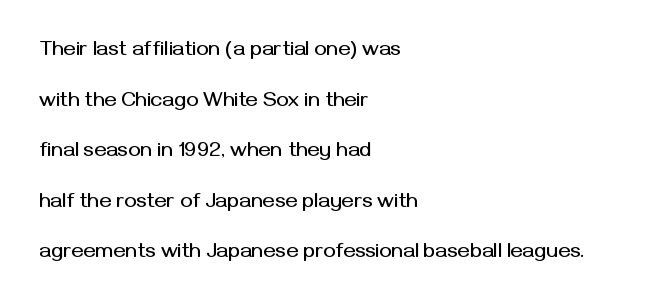
The image shows 21 px text type, upright; set left-aligned, loose line spacing (2.41x), normal letter spacing, not underlined.
